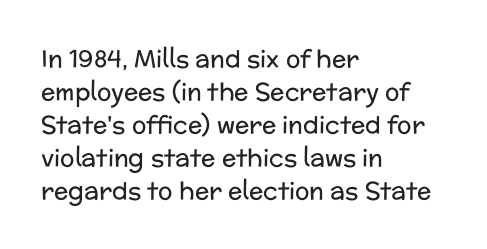
The image shows 24 px text type, upright; set left-aligned, normal line spacing (1.37x), normal letter spacing, not underlined.
